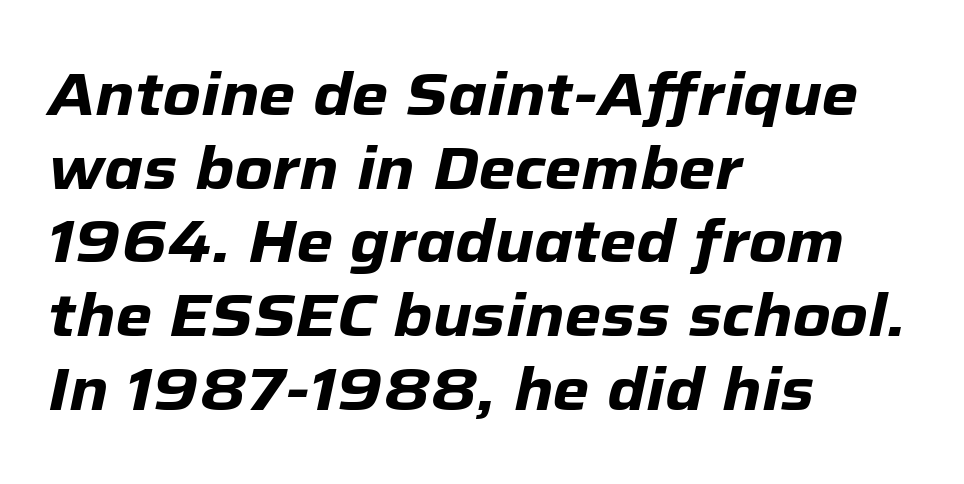
{"italic": "yes", "lean": "right", "slant_degrees": 12, "bold": "yes", "weight": "heavy", "width": "normal", "stroke_contrast": "low", "x_height": "medium", "monospaced": "no", "underline": "no", "align": "left", "line_spacing": "normal", "line_spacing_ratio": 1.25, "letter_spacing": "normal", "letter_spacing_em": 0.0, "glyph_px": 59}
